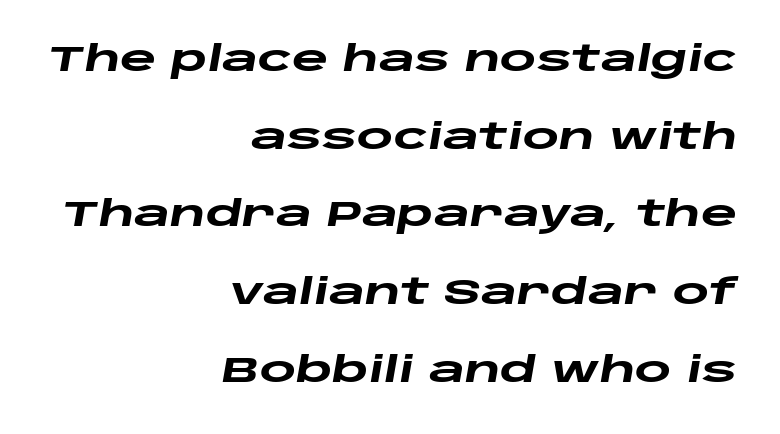
{"italic": "yes", "lean": "right", "slant_degrees": 10, "bold": "yes", "weight": "heavy", "width": "wide", "stroke_contrast": "low", "x_height": "large", "monospaced": "no", "underline": "no", "align": "right", "line_spacing": "loose", "line_spacing_ratio": 2.22, "letter_spacing": "normal", "letter_spacing_em": 0.0, "glyph_px": 35}
